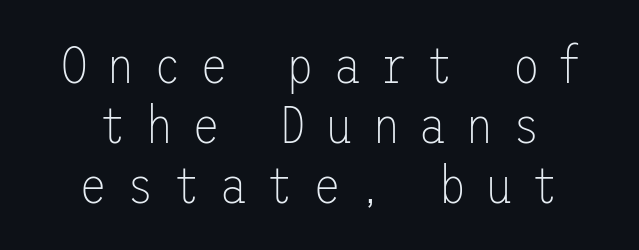
Q: Is the text bold? A: No.
Q: Is the text italic (slanted)? A: No, it is upright.
Q: Is the typeface a serif or a sans-serif typeface? A: Sans-serif.
Q: Is the text underlined? A: No.
Q: How is the paragraph aligned? A: Centered.
Q: Is the spacing between letters normal or unusually wide? A: Unusually wide.
Q: Is the spacing between lines tight, normal or loose? A: Tight.
Q: Width (condensed, normal, or wide)? A: Normal.
Q: Stroke contrast? A: Low.
Q: x-height? A: Medium.
